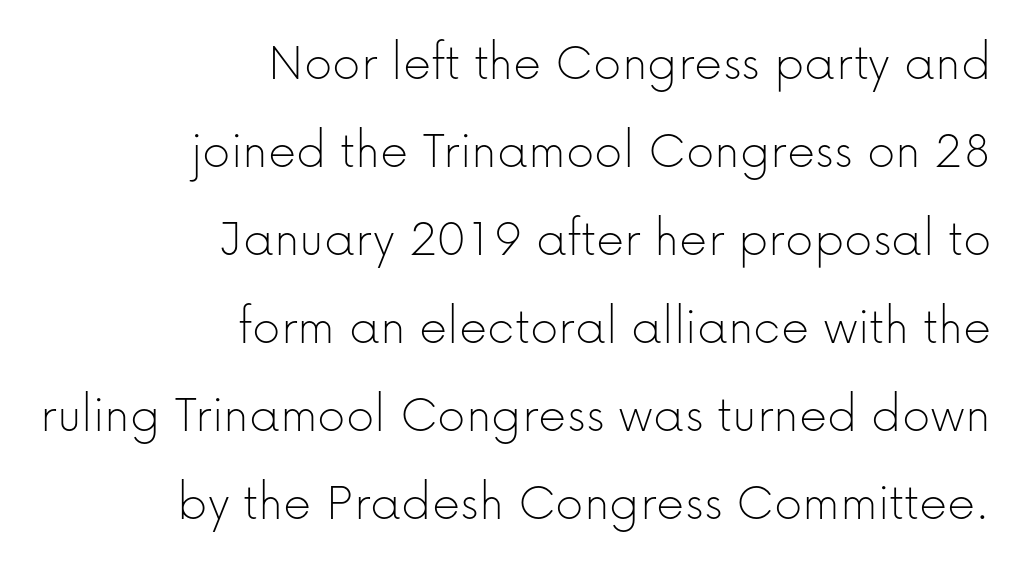
Q: Is the text bold? A: No.
Q: Is the text italic (slanted)? A: No, it is upright.
Q: Is the typeface a serif or a sans-serif typeface? A: Sans-serif.
Q: Is the text underlined? A: No.
Q: How is the paragraph aligned? A: Right-aligned.
Q: Is the spacing between letters normal or unusually wide? A: Normal.
Q: Is the spacing between lines tight, normal or loose? A: Normal.
Q: Width (condensed, normal, or wide)? A: Normal.
Q: Stroke contrast? A: Low.
Q: x-height? A: Medium.
Q: Monospaced? A: No.
